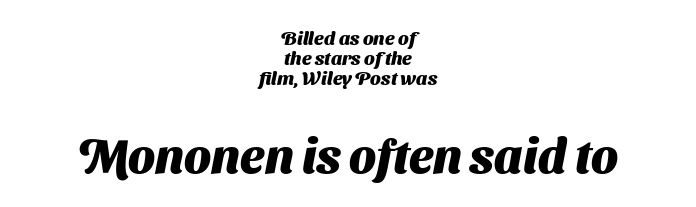
Q: Is the text bold? A: Yes.
Q: Is the typeface a serif or a sans-serif typeface? A: Sans-serif.
Q: Is the text underlined? A: No.
Q: How is the paragraph aligned? A: Centered.
Q: Is the spacing between letters normal or unusually wide? A: Normal.
Q: Is the spacing between lines tight, normal or loose? A: Tight.
Q: Which block of text is set in a larger size, the first (top) or the second (bottom)? A: The second (bottom) one.
Q: Width (condensed, normal, or wide)? A: Normal.
Q: Stroke contrast? A: Medium.
Q: x-height? A: Medium.
Q: Monospaced? A: No.
